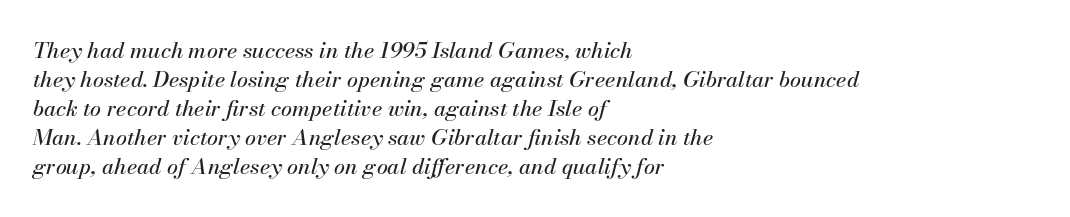
{"italic": "yes", "lean": "right", "slant_degrees": 13, "underline": "no", "align": "left", "line_spacing": "normal", "line_spacing_ratio": 1.32, "letter_spacing": "normal", "letter_spacing_em": 0.0, "glyph_px": 22}
